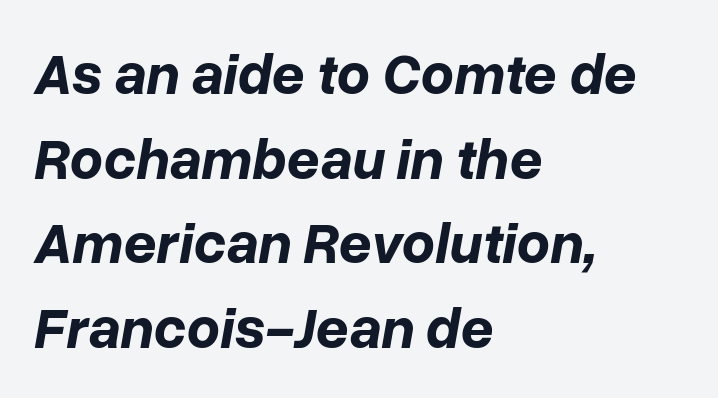
Q: Is the text bold? A: Yes.
Q: Is the text italic (slanted)? A: Yes, it leans right by about 10 degrees.
Q: Is the text underlined? A: No.
Q: How is the paragraph aligned? A: Left-aligned.
Q: Is the spacing between letters normal or unusually wide? A: Normal.
Q: Is the spacing between lines tight, normal or loose? A: Normal.
Q: Width (condensed, normal, or wide)? A: Normal.
Q: Stroke contrast? A: Low.
Q: x-height? A: Medium.
Q: Monospaced? A: No.
